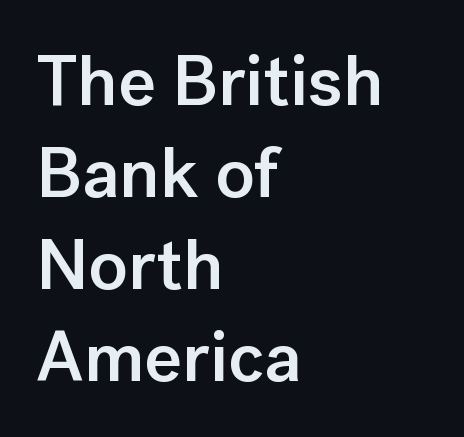
Looks like regular typesetting: each glyph gets only the width it needs. The axis of the letterforms is exactly vertical. What kind of face is this? One without serifs — a sans. The glyphs are unaccompanied by any horizontal stroke below them. The rendering uses a moderate line-height, typical for paragraphs. Reading down the block, your eye returns to a fixed left position each line.
